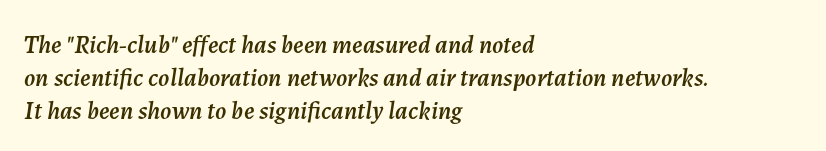
The image shows 25 px text type, italic (leaning right); set left-aligned, normal line spacing (1.32x), normal letter spacing, not underlined.
